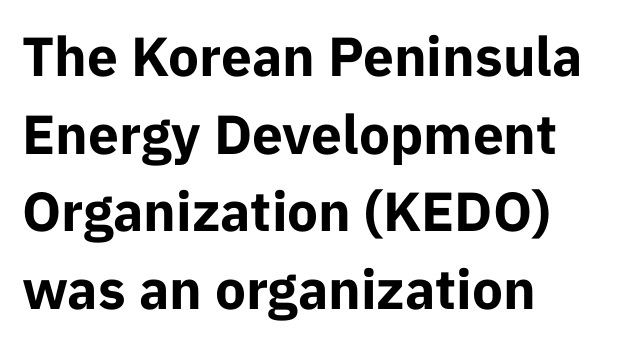
A typesetter would call this zero additional tracking. Nobody drew a line under any word here. Bold? Absolutely — the strokes are thick and heavy. Do the characters align in a grid? No, the font is proportional. Typographically, this falls in the sans-serif category.
